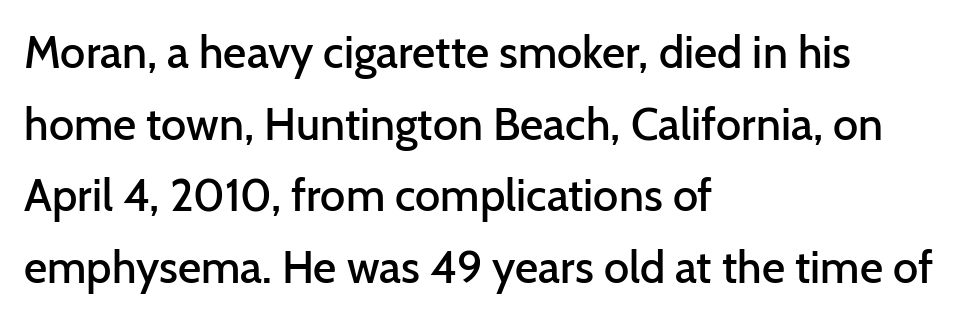
The image shows 45 px semibold sans-serif type, upright; set left-aligned, normal line spacing (1.59x), normal letter spacing, not underlined; low stroke contrast and a medium x-height.
